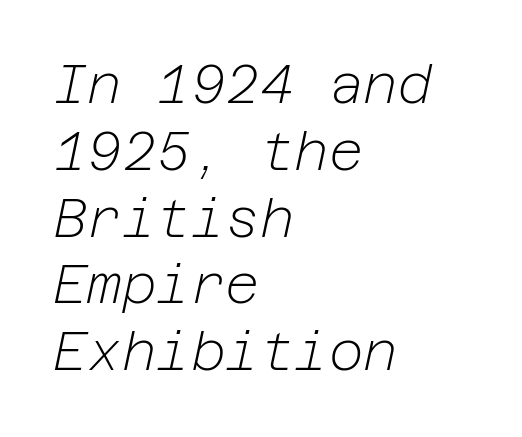
Compared with typical paragraphs, the rows here are spaced about the same. This sample is left-justified, so line endings fall wherever the words run out. Posture: slanted. The typesetting does not lean heavy: it is not bold. Letter spacing: default.
